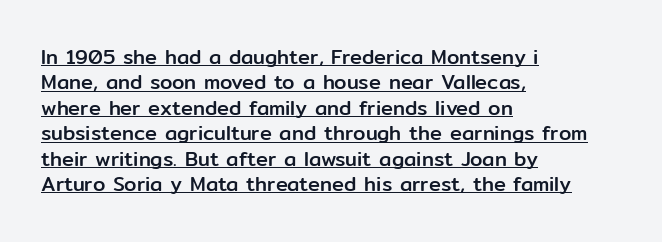
The image shows 20 px text type, upright; set left-aligned, normal line spacing (1.27x), normal letter spacing, underlined.
